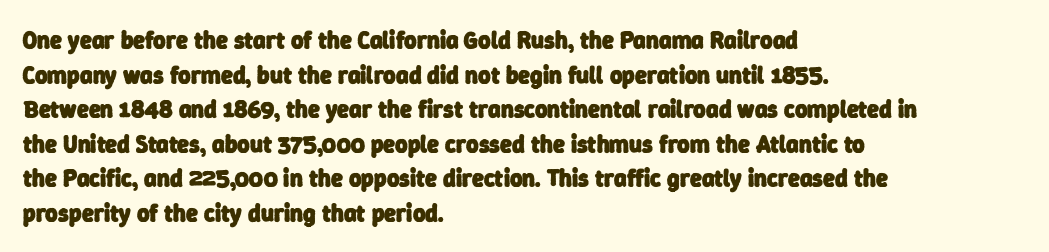
{"bold": "yes", "underline": "no", "align": "left", "line_spacing": "normal", "line_spacing_ratio": 1.44, "letter_spacing": "normal", "letter_spacing_em": 0.0, "glyph_px": 24}
